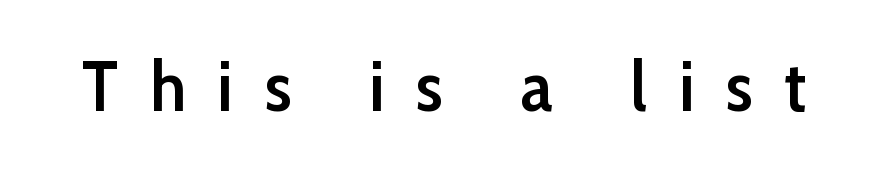
Weight: semibold (demi). This is roman type, the default non-slanted kind. Nothing sits at the stroke ends, so this counts as sans-serif. The area under the type is left untouched. Looks like regular typesetting: each glyph gets only the width it needs. Glyph-to-glyph distance is far greater than everyday printed text.
